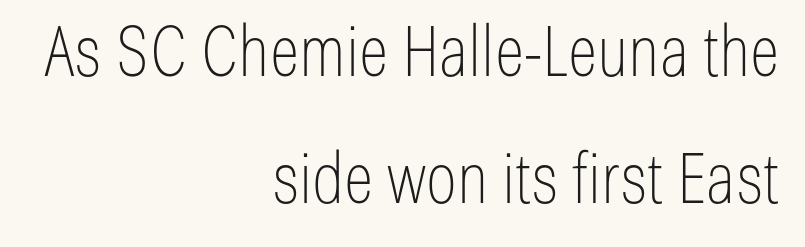
{"serif": "no", "italic": "no", "bold": "no", "weight": "thin", "width": "condensed", "stroke_contrast": "low", "x_height": "medium", "monospaced": "no", "underline": "no", "align": "right", "line_spacing_ratio": 1.82, "letter_spacing": "normal", "letter_spacing_em": 0.0, "glyph_px": 70}
